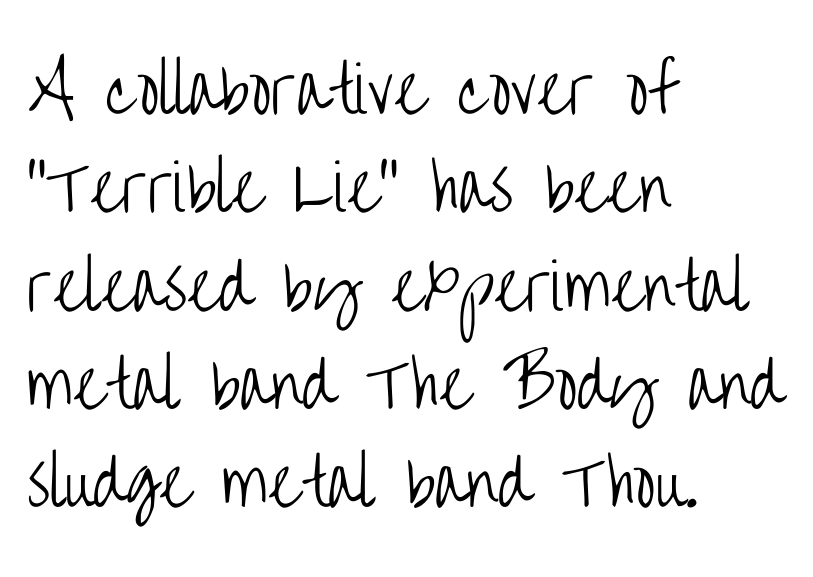
{"serif": "no", "italic": "no", "bold": "no", "weight": "light", "width": "condensed", "stroke_contrast": "low", "x_height": "large", "monospaced": "no", "underline": "no", "align": "left", "line_spacing": "normal", "line_spacing_ratio": 1.56, "letter_spacing": "normal", "letter_spacing_em": 0.0, "glyph_px": 63}
